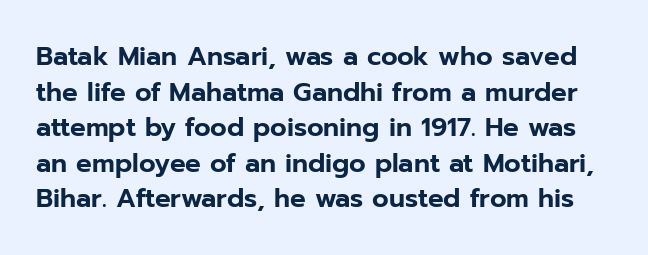
Q: Is the text italic (slanted)? A: No, it is upright.
Q: Is the text underlined? A: No.
Q: Is the spacing between letters normal or unusually wide? A: Normal.
Q: Is the spacing between lines tight, normal or loose? A: Normal.
